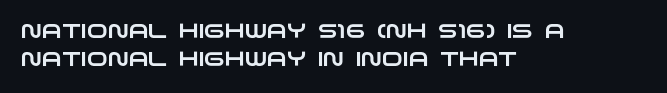
If you measured baseline to baseline, you'd find a middling distance. How are the letters spaced? Ordinarily, with no added tracking. Nobody drew a line under any word here. This rendering uses left alignment, leaving the right contour irregular.
